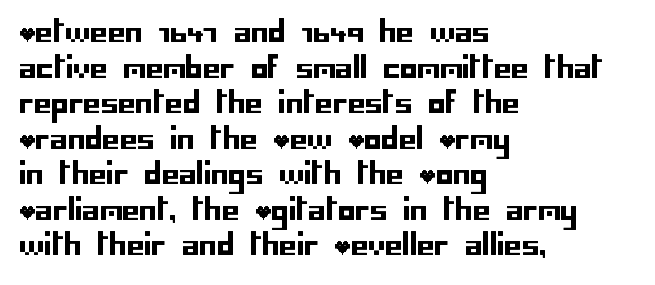
{"serif": "no", "italic": "no", "width": "normal", "stroke_contrast": "low", "x_height": "large", "underline": "no", "align": "left", "line_spacing": "normal", "line_spacing_ratio": 1.27, "letter_spacing": "normal", "letter_spacing_em": 0.0, "glyph_px": 28}
